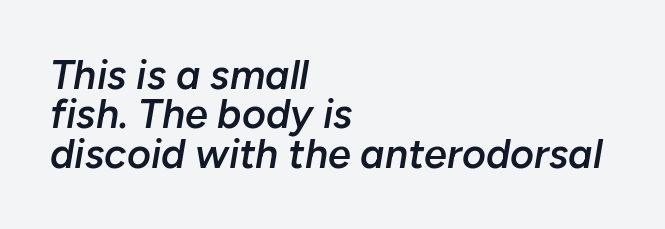
The passage shown stacks its lines with hardly any gap. Short note: letters normally spaced. The setting favours the left margin, as ordinary paragraphs usually do. Each letter keeps its own natural width here, so spacing adapts to shape. The passage shown is semibold, sitting just below true bold.
